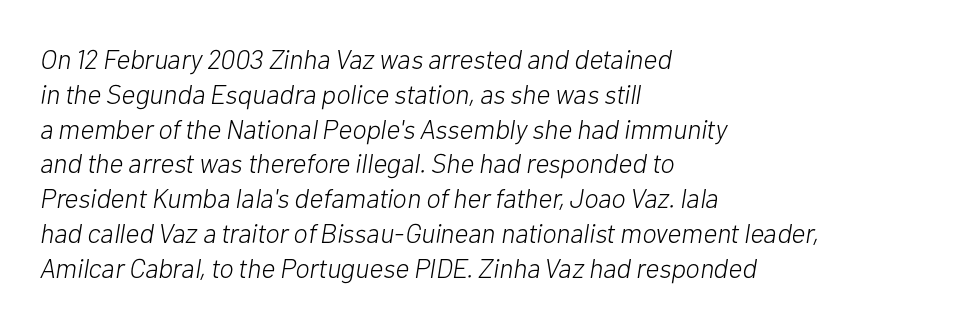
The image shows 27 px text type, italic (leaning right); set left-aligned, normal line spacing (1.29x), normal letter spacing, not underlined.
